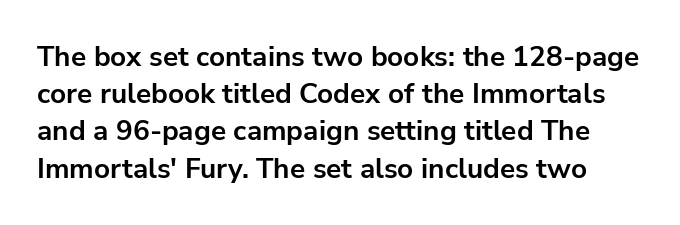
Q: Is the text bold? A: Yes.
Q: Is the text italic (slanted)? A: No, it is upright.
Q: Is the typeface a serif or a sans-serif typeface? A: Sans-serif.
Q: Is the text underlined? A: No.
Q: Is the spacing between letters normal or unusually wide? A: Normal.
Q: Is the spacing between lines tight, normal or loose? A: Normal.
Q: Width (condensed, normal, or wide)? A: Normal.
Q: Stroke contrast? A: Low.
Q: x-height? A: Medium.
Q: Monospaced? A: No.
